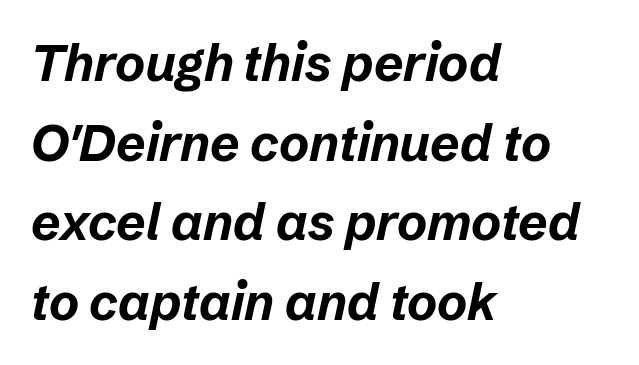
The image shows 51 px bold type, italic (leaning right); set left-aligned, normal line spacing (1.56x), normal letter spacing, not underlined; low stroke contrast and a medium x-height.
